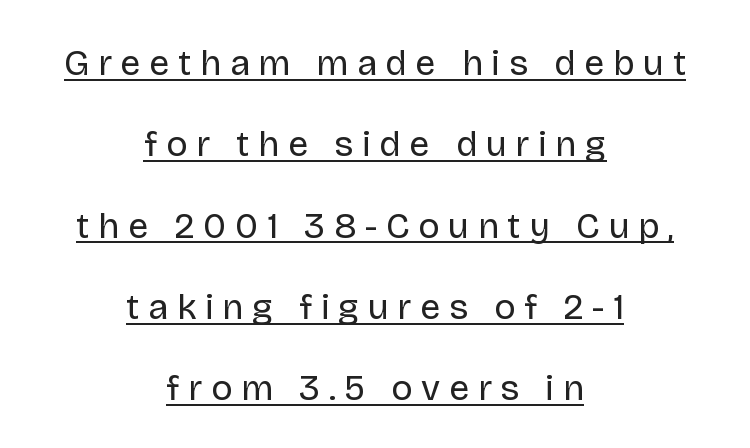
The image shows 36 px regular-weight sans-serif type, upright; set centered, loose line spacing (2.26x), unusually wide letter spacing (+0.24 em), underlined; low stroke contrast and a large x-height.
